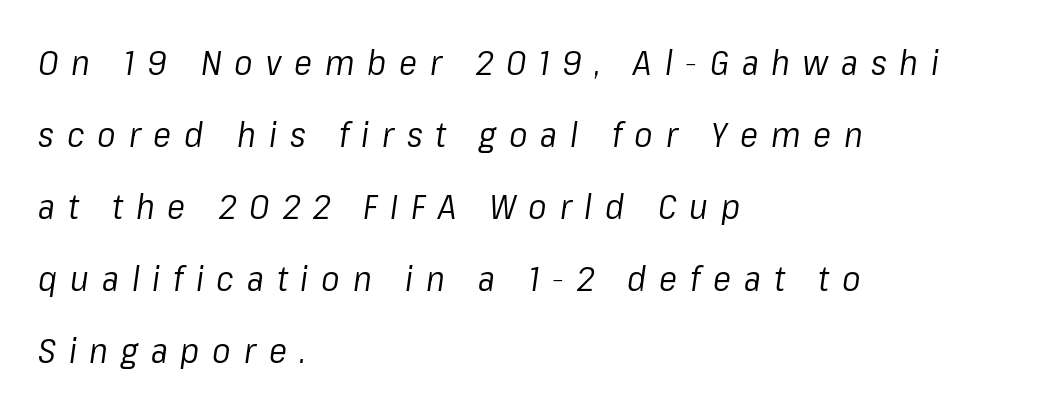
{"italic": "yes", "lean": "right", "slant_degrees": 8, "bold": "no", "weight": "regular", "width": "normal", "stroke_contrast": "low", "x_height": "medium", "monospaced": "no", "underline": "no", "align": "left", "line_spacing": "loose", "line_spacing_ratio": 2.12, "letter_spacing": "wide", "letter_spacing_em": 0.38, "glyph_px": 34}
